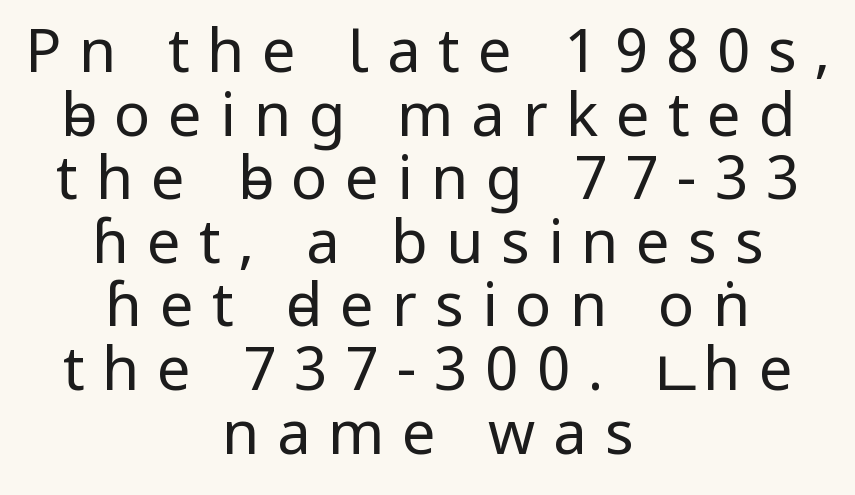
{"serif": "no", "italic": "no", "bold": "no", "weight": "regular", "width": "condensed", "stroke_contrast": "low", "x_height": "large", "monospaced": "no", "underline": "no", "align": "center", "line_spacing": "tight", "line_spacing_ratio": 1.06, "letter_spacing": "wide", "letter_spacing_em": 0.3, "glyph_px": 60}
